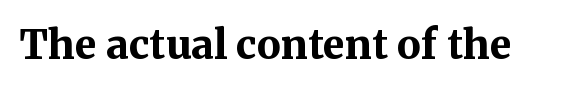
The letters stand upright; this is a roman face. Underline: absent. There is no visible air inserted between adjacent glyphs. Emphasis by weight is at full strength: bold. The letters carry serifs — small finishing strokes at the ends of their stems.
